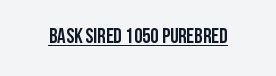
{"italic": "no", "bold": "yes", "underline": "yes", "letter_spacing": "normal", "letter_spacing_em": 0.0, "glyph_px": 21}
